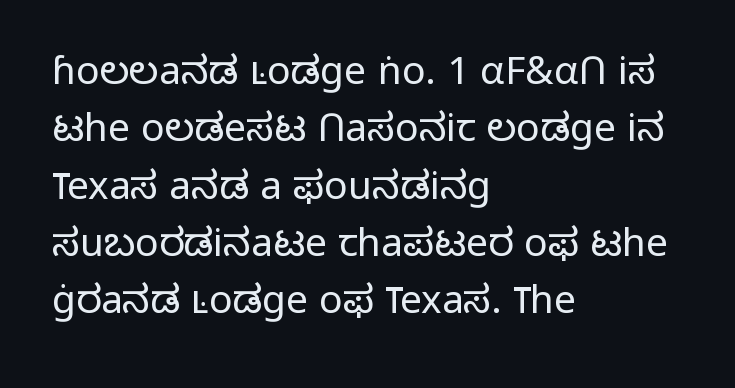
Honestly, the letter spacing is just normal — you wouldn't notice it. The font's upright variant was chosen for this text. This is not heavy type; no bold has been used. The font family rendered here belongs to the sans-serif group. Each letter keeps its own natural width here, so spacing adapts to shape.
